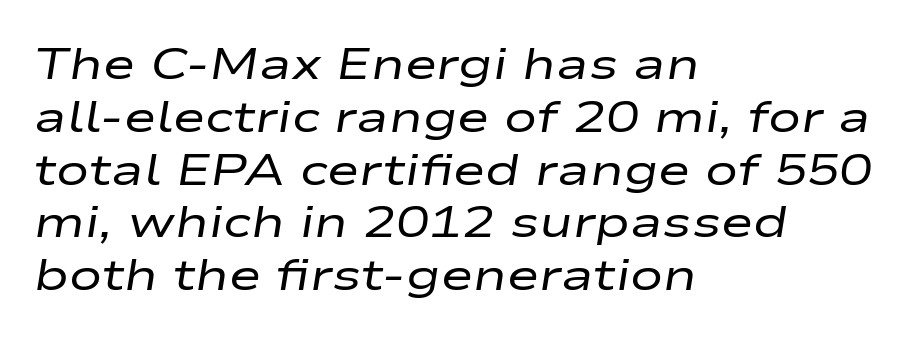
These lines were composed using italics. Just letters on the line, the space beneath them empty. Here the glyphs are tracked normally, forming tight word shapes. Weight: in the light-to-regular range.
